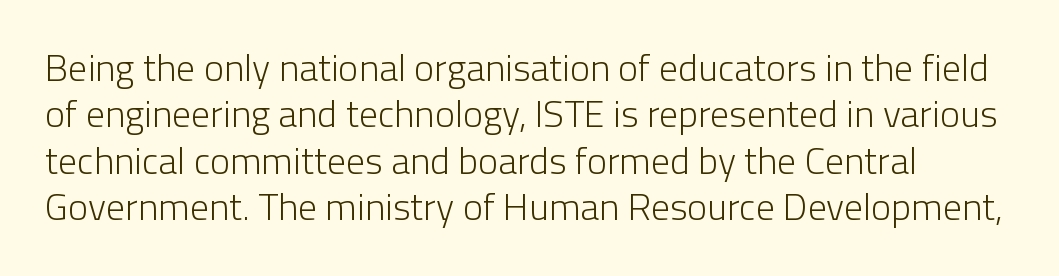
Q: Is the text bold? A: No.
Q: Is the text italic (slanted)? A: No, it is upright.
Q: Is the typeface a serif or a sans-serif typeface? A: Sans-serif.
Q: Is the text underlined? A: No.
Q: Is the spacing between letters normal or unusually wide? A: Normal.
Q: Width (condensed, normal, or wide)? A: Normal.
Q: Stroke contrast? A: Low.
Q: x-height? A: Medium.
Q: Monospaced? A: No.
